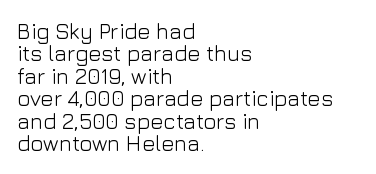
The image shows 22 px text type, upright; set left-aligned, tight line spacing (1.02x), normal letter spacing, not underlined.
